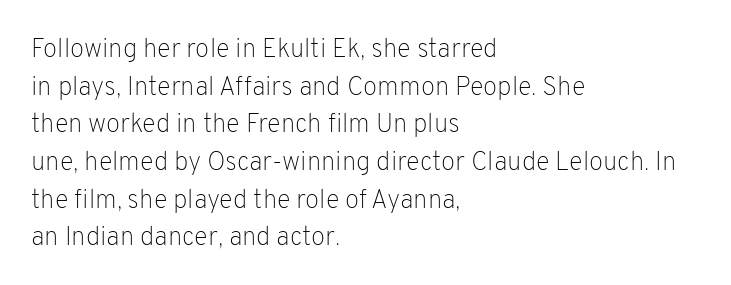
This sample is left-justified, so line endings fall wherever the words run out. Short note: letters normally spaced. These lines were composed using upright roman letters. Nothing heavy about these letters — not bold at all. The glyphs are unaccompanied by any horizontal stroke below them. Quick note: interline space is typical.
